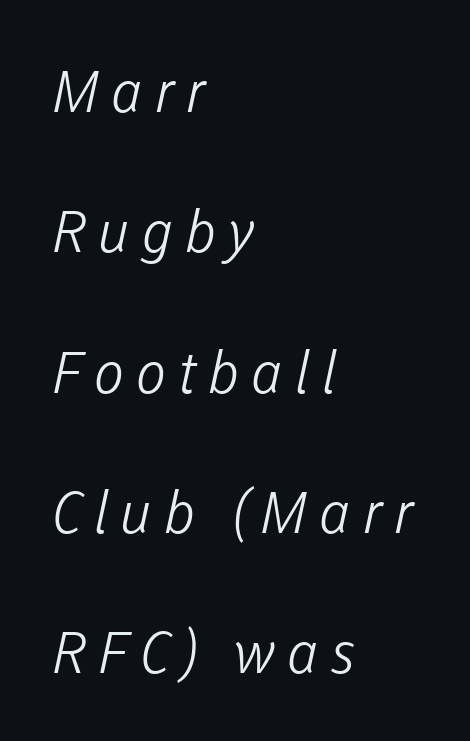
Bare-footed words on every line. Look at the tracking — it's clearly loosened, letters drifting apart. You could fit nearly another row in the gap between these rows. The letters advance in unequal steps, a hallmark of proportional type. Grotesque or geometric, the face here clearly has no serifs. These glyphs show unthickened strokes, regular width or finer.
